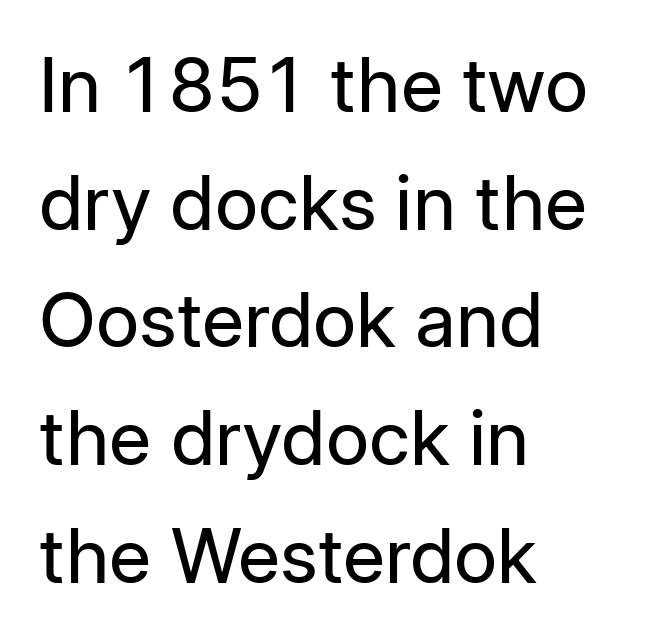
{"serif": "no", "italic": "no", "bold": "no", "weight": "regular", "width": "normal", "stroke_contrast": "low", "x_height": "medium", "monospaced": "no", "underline": "no", "align": "left", "line_spacing": "normal", "line_spacing_ratio": 1.57, "letter_spacing": "normal", "letter_spacing_em": 0.0, "glyph_px": 75}
